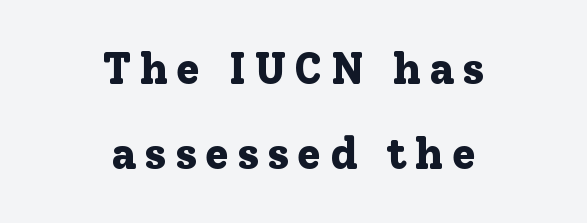
Q: Is the text bold? A: Yes.
Q: Is the text italic (slanted)? A: No, it is upright.
Q: Is the typeface a serif or a sans-serif typeface? A: Serif.
Q: Is the text underlined? A: No.
Q: How is the paragraph aligned? A: Centered.
Q: Is the spacing between lines tight, normal or loose? A: Loose.
Q: Width (condensed, normal, or wide)? A: Normal.
Q: Stroke contrast? A: Low.
Q: x-height? A: Medium.
Q: Monospaced? A: No.
